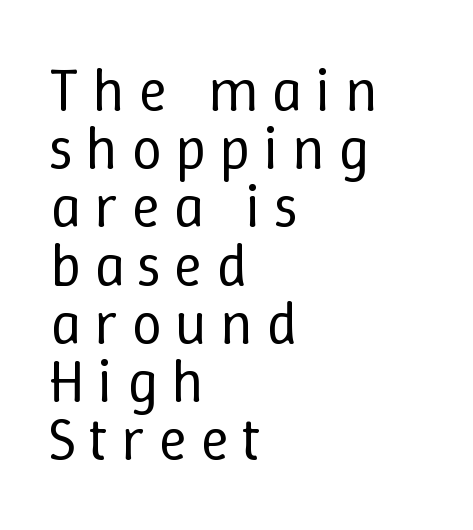
The image shows 60 px regular-weight type, upright; set left-aligned, tight line spacing (0.97x), unusually wide letter spacing (+0.22 em), not underlined; low stroke contrast and a medium x-height.
